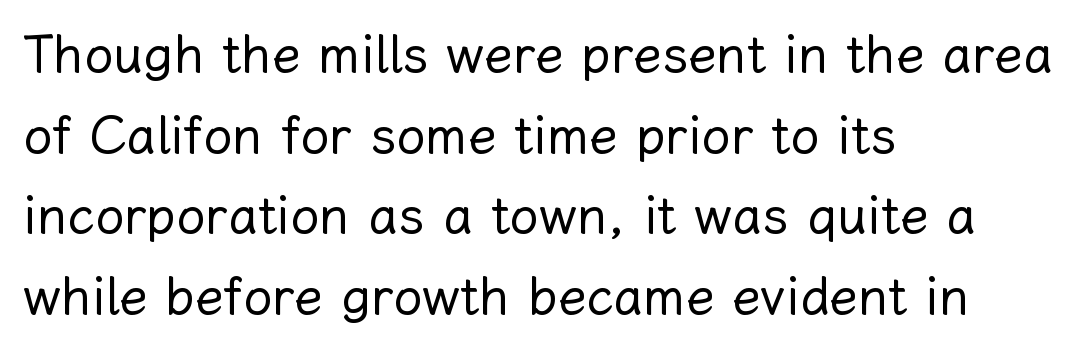
Default kerning and tracking; the words read as compact shapes. If you measured baseline to baseline, you'd find a middling distance. Ordinary non-slanted type is in use. Varying glyph widths throughout — classic text-font behaviour. The words here are not underlined.
